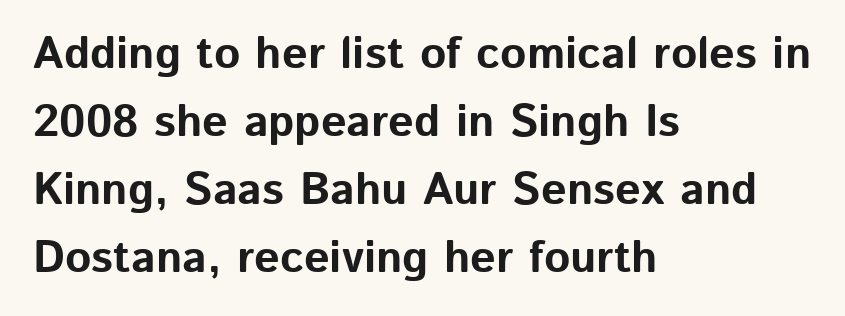
{"serif": "no", "italic": "no", "bold": "yes", "weight": "bold", "width": "normal", "stroke_contrast": "low", "x_height": "medium", "monospaced": "no", "underline": "no", "align": "left", "line_spacing": "normal", "line_spacing_ratio": 1.51, "letter_spacing": "normal", "letter_spacing_em": 0.0, "glyph_px": 45}
